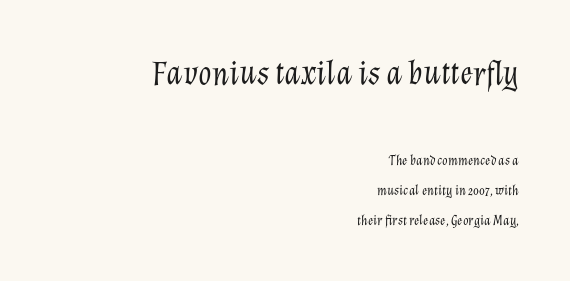
Q: Is the text bold? A: No.
Q: Is the text italic (slanted)? A: Yes, it leans right by about 12 degrees.
Q: Is the text underlined? A: No.
Q: How is the paragraph aligned? A: Right-aligned.
Q: Is the spacing between letters normal or unusually wide? A: Normal.
Q: Is the spacing between lines tight, normal or loose? A: Loose.
Q: Which block of text is set in a larger size, the first (top) or the second (bottom)? A: The first (top) one.
Q: Width (condensed, normal, or wide)? A: Normal.
Q: Stroke contrast? A: Low.
Q: x-height? A: Medium.
Q: Monospaced? A: No.
